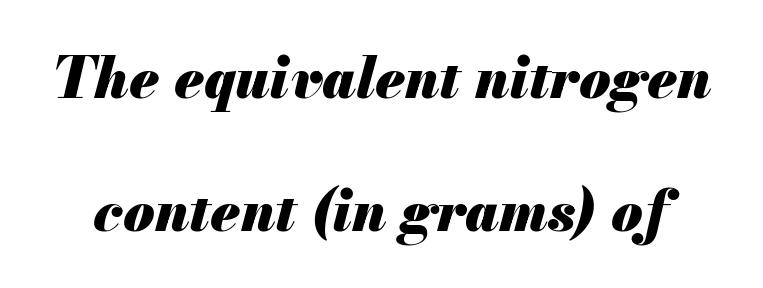
{"italic": "yes", "lean": "right", "slant_degrees": 13, "bold": "yes", "weight": "heavy", "width": "normal", "stroke_contrast": "medium", "x_height": "small", "monospaced": "no", "underline": "no", "line_spacing": "loose", "line_spacing_ratio": 2.34, "letter_spacing": "normal", "letter_spacing_em": 0.0, "glyph_px": 57}
